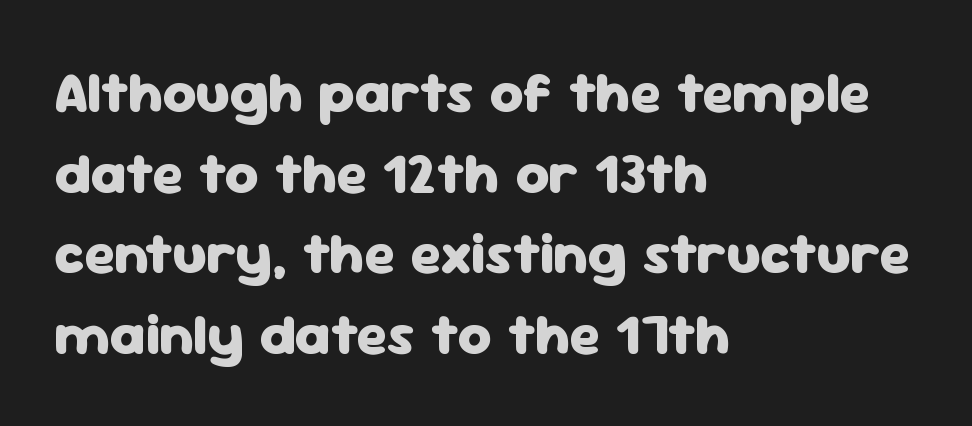
If you drew a line through each stem, it would be perfectly vertical. The gap between lines stays unmarked. In CSS terms this would be text-align: left. Does the leading feel generous? No, just average.
